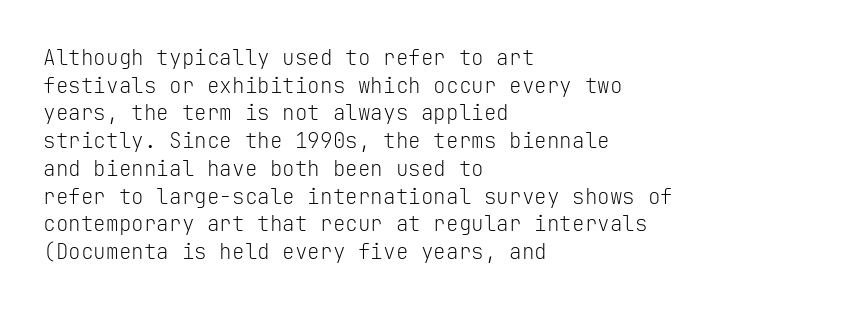
Q: Is the text bold? A: No.
Q: Is the text italic (slanted)? A: No, it is upright.
Q: Is the text underlined? A: No.
Q: How is the paragraph aligned? A: Left-aligned.
Q: Is the spacing between letters normal or unusually wide? A: Normal.
Q: Is the spacing between lines tight, normal or loose? A: Normal.
